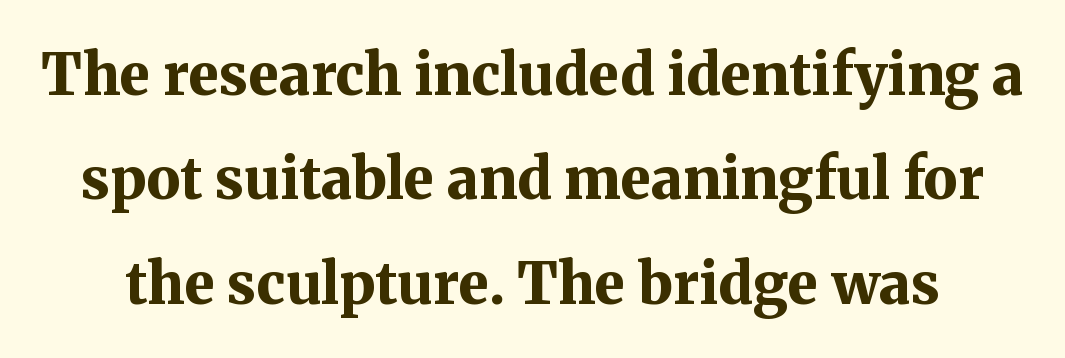
The image shows 57 px bold serif type, upright; set line spacing 1.83x, normal letter spacing, not underlined; medium stroke contrast and a medium x-height.
